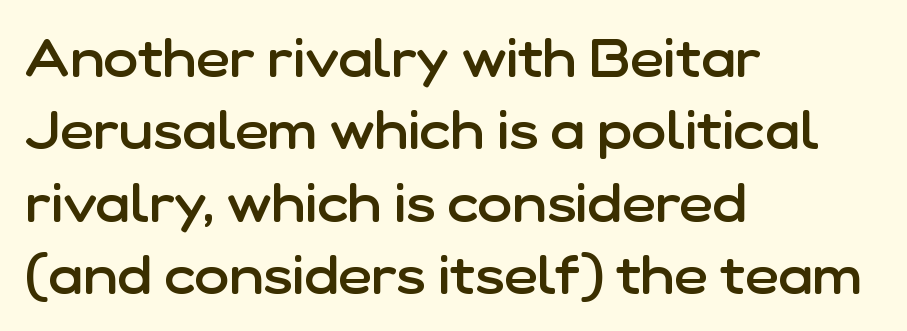
The image shows 52 px semibold sans-serif type, upright; set left-aligned, normal line spacing (1.39x), normal letter spacing, not underlined; low stroke contrast and a medium x-height.
